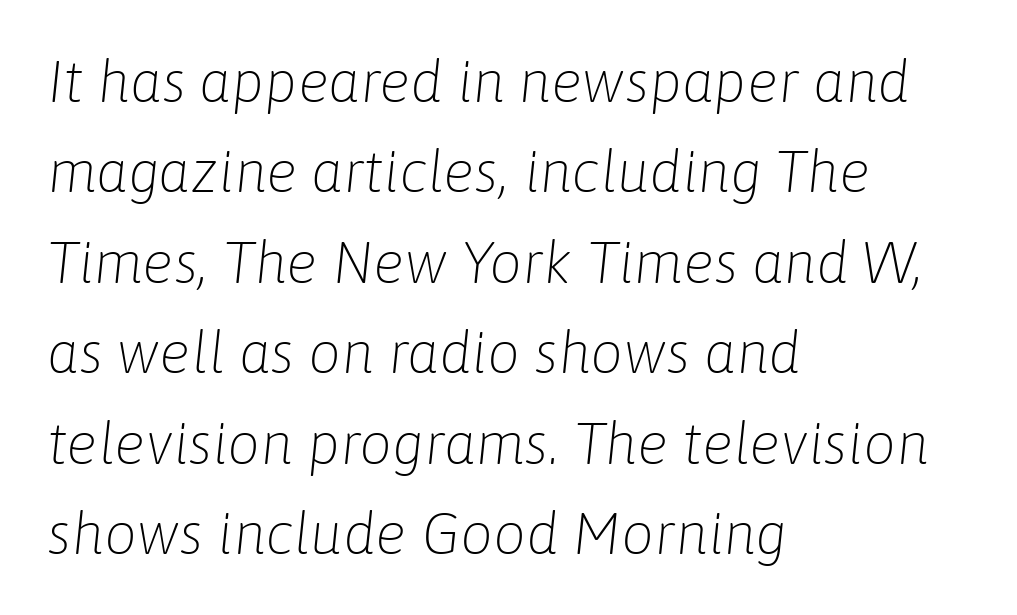
Q: Is the text bold? A: No.
Q: Is the text italic (slanted)? A: Yes, it leans right by about 6 degrees.
Q: Is the text underlined? A: No.
Q: How is the paragraph aligned? A: Left-aligned.
Q: Is the spacing between letters normal or unusually wide? A: Normal.
Q: Is the spacing between lines tight, normal or loose? A: Normal.
Q: Width (condensed, normal, or wide)? A: Normal.
Q: Stroke contrast? A: Low.
Q: x-height? A: Medium.
Q: Monospaced? A: No.
